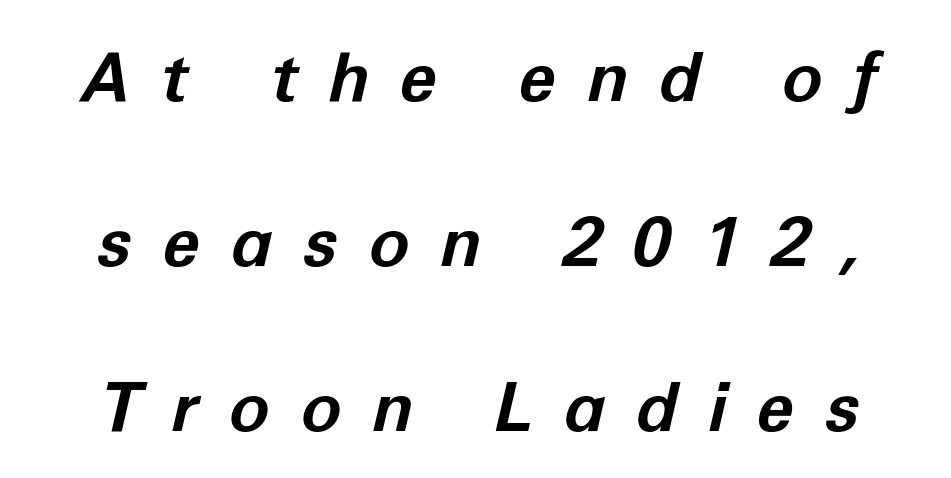
{"italic": "yes", "lean": "right", "slant_degrees": 12, "bold": "yes", "weight": "bold", "width": "normal", "stroke_contrast": "low", "x_height": "medium", "monospaced": "no", "underline": "no", "line_spacing": "loose", "line_spacing_ratio": 2.43, "letter_spacing": "wide", "letter_spacing_em": 0.45, "glyph_px": 68}
